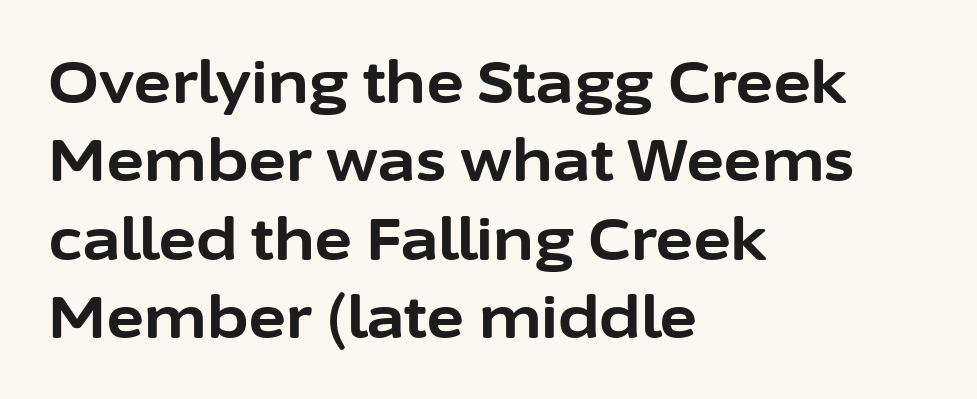
The image shows 58 px bold sans-serif type, upright; set left-aligned, normal line spacing (1.35x), normal letter spacing, not underlined; low stroke contrast and a medium x-height.
